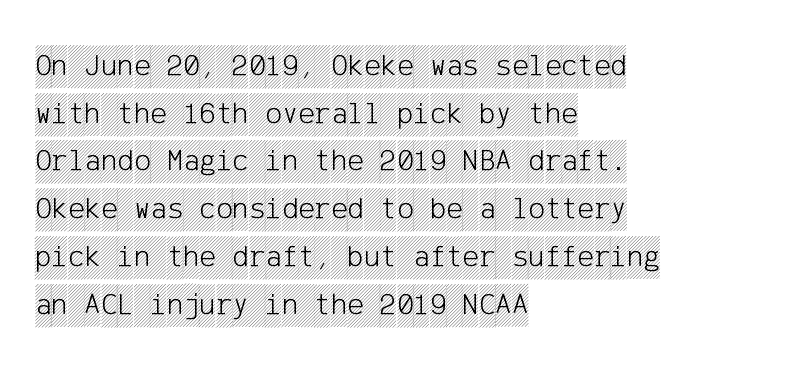
The image shows 31 px condensed type, upright; set left-aligned, normal line spacing (1.54x), normal letter spacing, not underlined; a large x-height.
